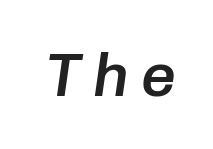
The image shows 62 px semibold type, italic (leaning right); set not underlined; low stroke contrast and a medium x-height.
